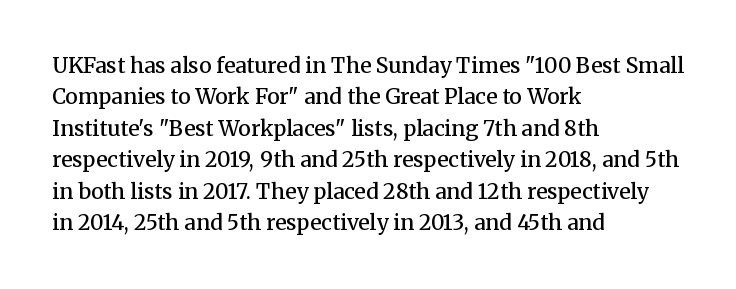
{"italic": "no", "bold": "semi", "underline": "no", "align": "left", "line_spacing": "normal", "line_spacing_ratio": 1.5, "letter_spacing": "normal", "letter_spacing_em": 0.0, "glyph_px": 21}
